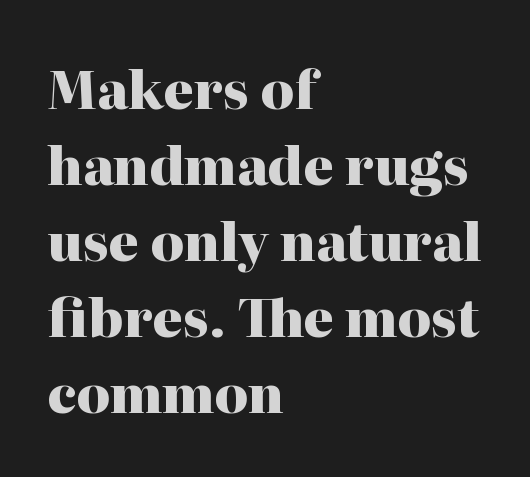
The image shows 52 px heavy serif type, upright; set left-aligned, normal line spacing (1.46x), normal letter spacing, not underlined; high stroke contrast and a medium x-height.
